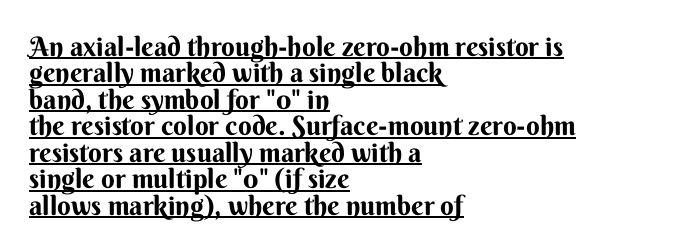
The image shows 27 px bold type, upright; set left-aligned, tight line spacing (0.98x), normal letter spacing, underlined.
